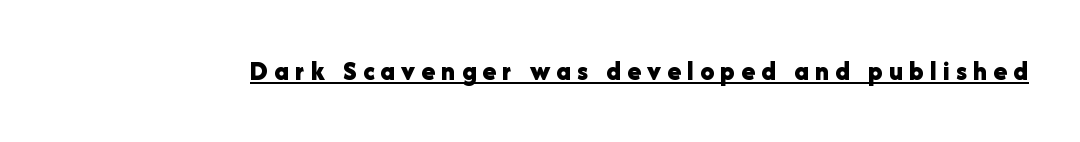
It's the straight-up-and-down kind of type. Words appear elongated and porous because spacing is wide. These lines are composed in type without serifs. Thick stems and heavy bowls — unmistakably bold.
